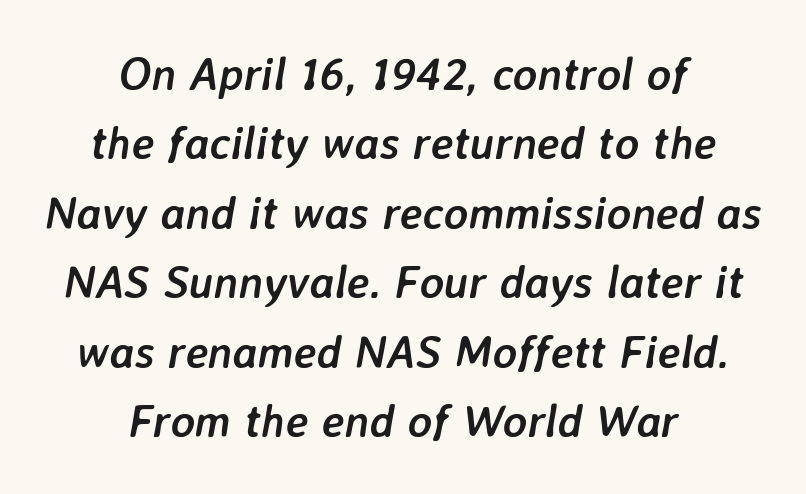
{"italic": "yes", "lean": "right", "slant_degrees": 7, "bold": "yes", "weight": "semibold", "width": "normal", "stroke_contrast": "low", "x_height": "medium", "monospaced": "no", "underline": "no", "align": "center", "line_spacing": "normal", "line_spacing_ratio": 1.51, "letter_spacing": "normal", "letter_spacing_em": 0.0, "glyph_px": 46}
